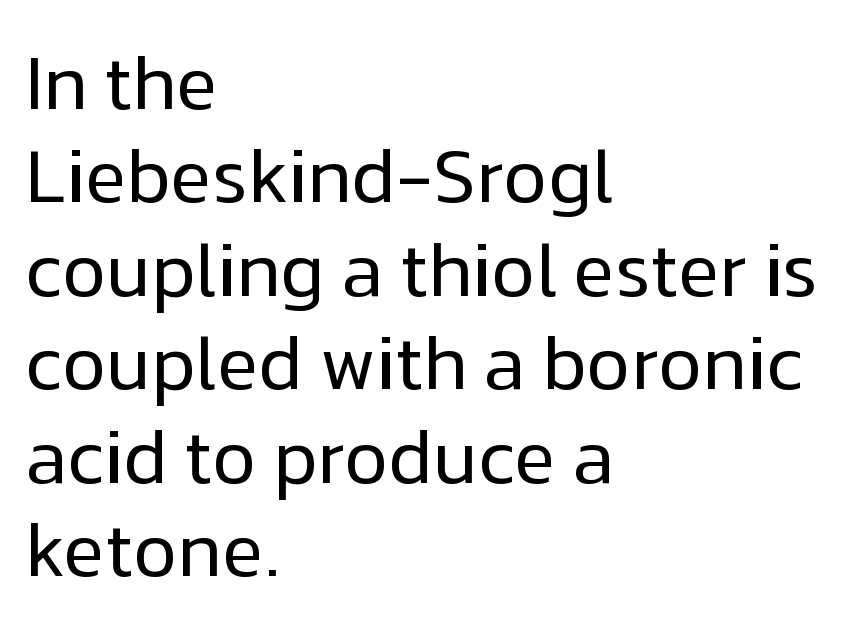
Which margin do the lines hug? The left one — the right edge is uneven. Do the characters align in a grid? No, the font is proportional. What kind of face is this? One without serifs — a sans. Unmarked baselines from the first word to the last. Italic? Not at all — the glyphs are vertical. Weight: in the light-to-regular range.
